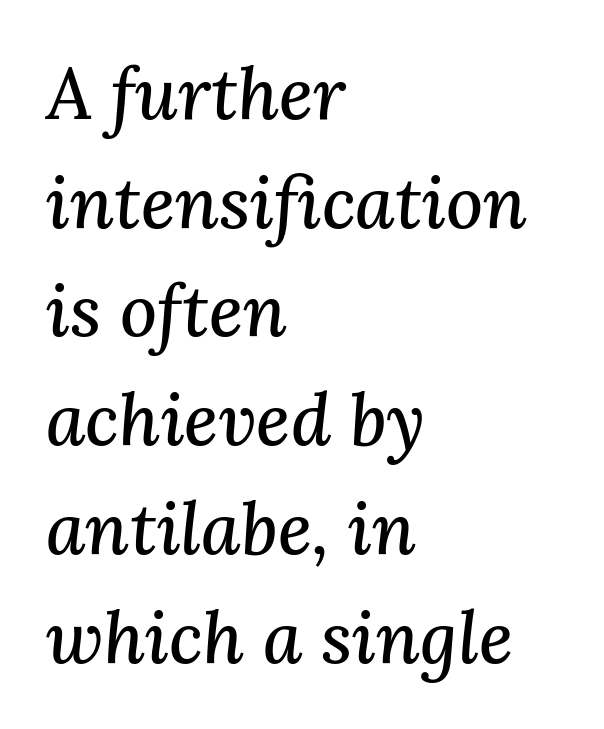
Varying glyph widths throughout — classic text-font behaviour. Tracking here is standard; glyphs follow each other at the usual distance. Each new line begins a customary step beneath the previous one. Horizontally, the lines are justified to the leading edge only.
